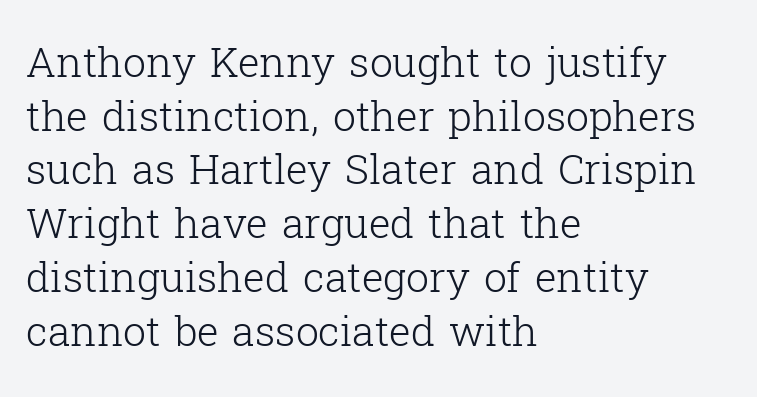
The image shows 41 px light serif type, upright; set left-aligned, normal line spacing (1.31x), normal letter spacing, not underlined; low stroke contrast and a medium x-height.
